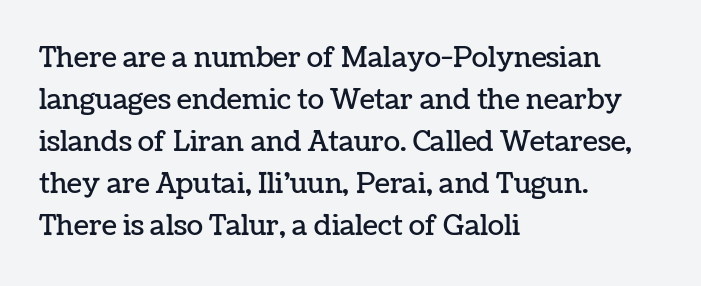
Q: Is the text italic (slanted)? A: No, it is upright.
Q: Is the text underlined? A: No.
Q: How is the paragraph aligned? A: Left-aligned.
Q: Is the spacing between letters normal or unusually wide? A: Normal.
Q: Is the spacing between lines tight, normal or loose? A: Normal.
